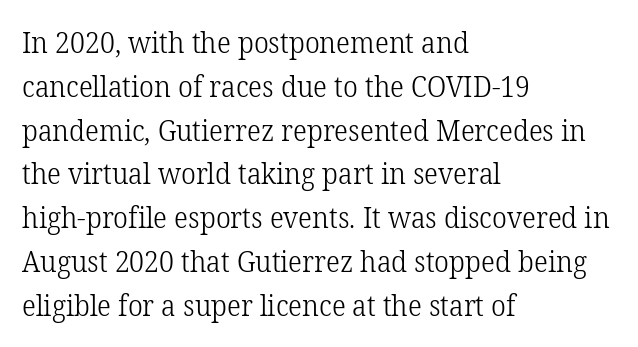
{"serif": "yes", "italic": "no", "bold": "no", "weight": "light", "width": "normal", "stroke_contrast": "low", "x_height": "medium", "monospaced": "no", "underline": "no", "align": "left", "line_spacing": "normal", "line_spacing_ratio": 1.51, "letter_spacing": "normal", "letter_spacing_em": 0.0, "glyph_px": 29}
